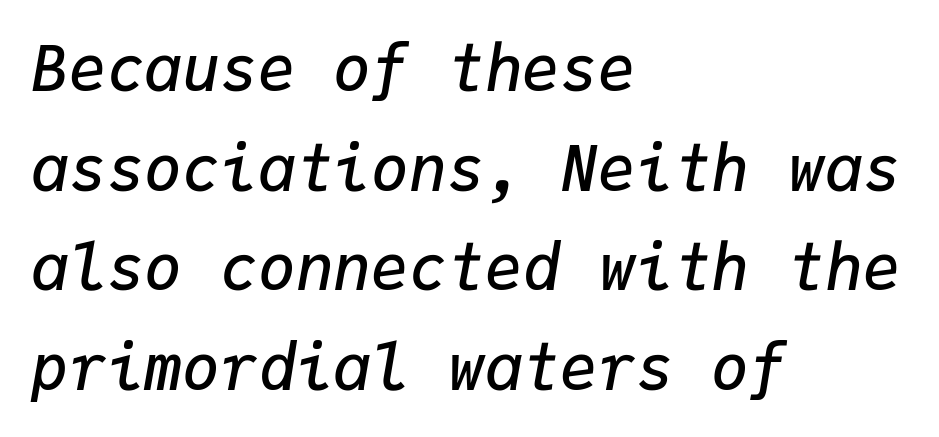
Q: Is the text bold? A: Semi-bold.
Q: Is the text italic (slanted)? A: Yes, it leans right by about 9 degrees.
Q: Is the text underlined? A: No.
Q: How is the paragraph aligned? A: Left-aligned.
Q: Is the spacing between letters normal or unusually wide? A: Normal.
Q: Is the spacing between lines tight, normal or loose? A: Normal.
Q: Width (condensed, normal, or wide)? A: Normal.
Q: Stroke contrast? A: Low.
Q: x-height? A: Medium.
Q: Monospaced? A: Yes.
